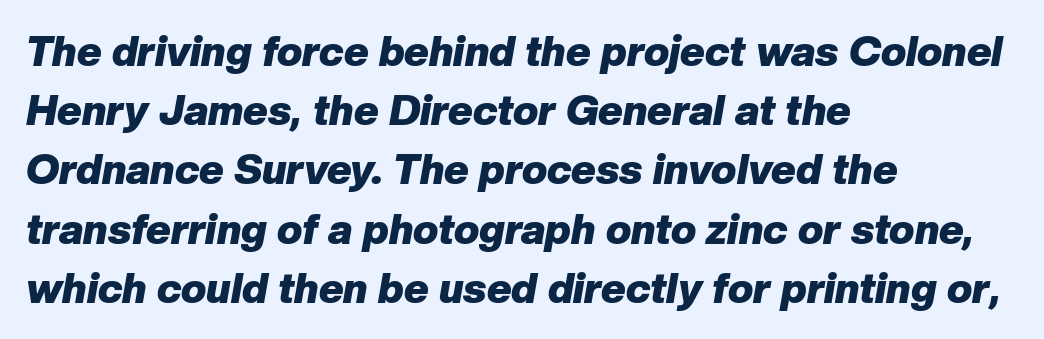
Q: Is the text bold? A: Yes.
Q: Is the text italic (slanted)? A: Yes, it leans right by about 10 degrees.
Q: Is the text underlined? A: No.
Q: How is the paragraph aligned? A: Left-aligned.
Q: Is the spacing between letters normal or unusually wide? A: Normal.
Q: Is the spacing between lines tight, normal or loose? A: Normal.
Q: Width (condensed, normal, or wide)? A: Normal.
Q: Stroke contrast? A: Low.
Q: x-height? A: Medium.
Q: Monospaced? A: No.
